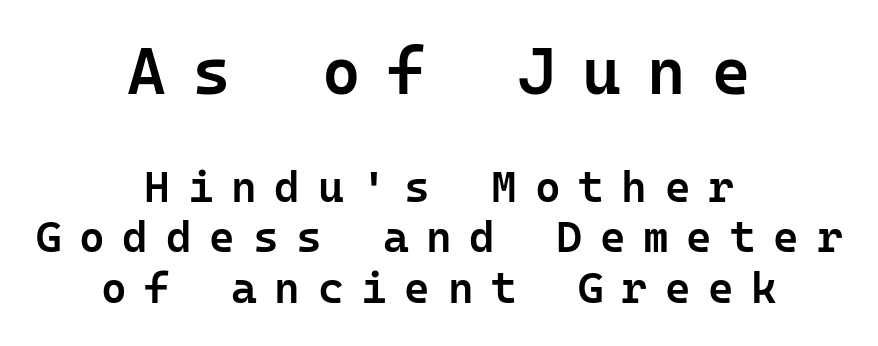
Q: Is the text bold? A: Semi-bold.
Q: Is the text italic (slanted)? A: No, it is upright.
Q: Is the typeface a serif or a sans-serif typeface? A: Sans-serif.
Q: Is the text underlined? A: No.
Q: How is the paragraph aligned? A: Centered.
Q: Is the spacing between letters normal or unusually wide? A: Unusually wide.
Q: Is the spacing between lines tight, normal or loose? A: Tight.
Q: Which block of text is set in a larger size, the first (top) or the second (bottom)? A: The first (top) one.
Q: Width (condensed, normal, or wide)? A: Normal.
Q: Stroke contrast? A: Low.
Q: x-height? A: Medium.
Q: Monospaced? A: Yes.
